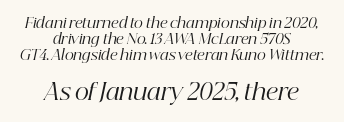
The image shows 22 px text type, italic (leaning right); set centered, line spacing 1.16x, normal letter spacing, not underlined; the second (bottom) block is 1.57x larger.
